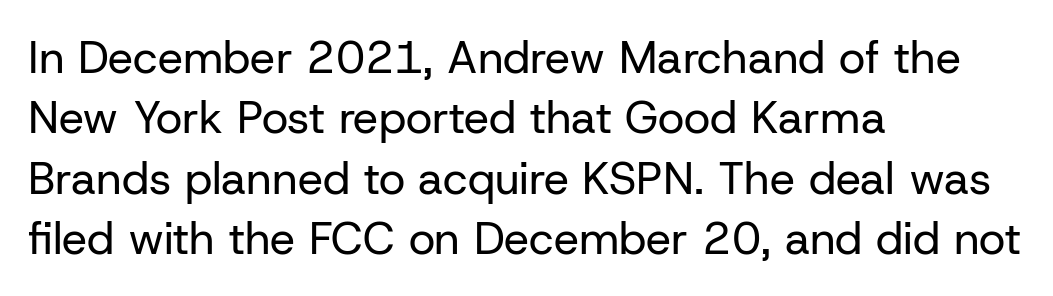
Q: Is the text bold? A: No.
Q: Is the text italic (slanted)? A: No, it is upright.
Q: Is the typeface a serif or a sans-serif typeface? A: Sans-serif.
Q: Is the text underlined? A: No.
Q: How is the paragraph aligned? A: Left-aligned.
Q: Is the spacing between letters normal or unusually wide? A: Normal.
Q: Is the spacing between lines tight, normal or loose? A: Normal.
Q: Width (condensed, normal, or wide)? A: Normal.
Q: Stroke contrast? A: Low.
Q: x-height? A: Medium.
Q: Monospaced? A: No.
